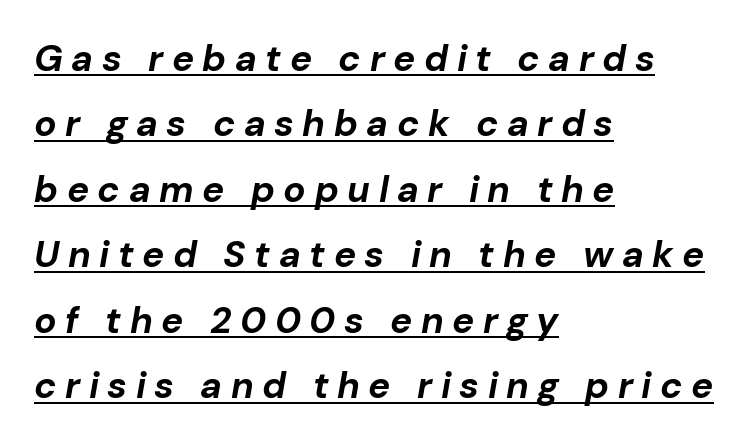
{"italic": "yes", "lean": "right", "slant_degrees": 10, "bold": "yes", "weight": "bold", "width": "normal", "stroke_contrast": "low", "x_height": "medium", "monospaced": "no", "underline": "yes", "align": "left", "line_spacing_ratio": 1.77, "letter_spacing": "wide", "letter_spacing_em": 0.23, "glyph_px": 37}
